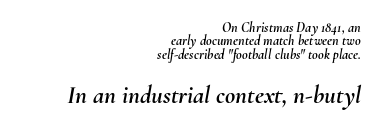
How would I describe the line gaps? Narrow and economical. Underline: absent. Look at the glyph heights: the lower group is clearly the bigger setting. The axis of the letterforms is tilted away from vertical. You could call the tracking neutral — neither tight nor loose. In CSS terms this would be text-align: right.
